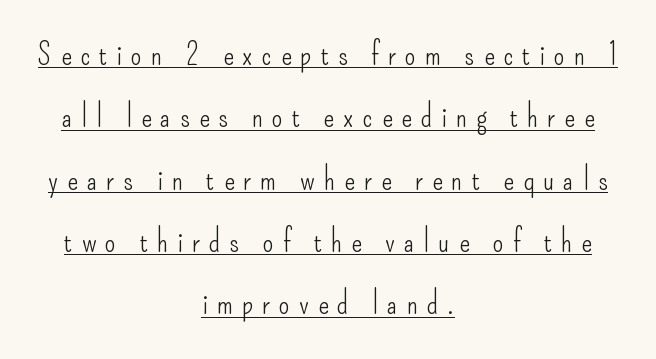
Q: Is the text bold? A: No.
Q: Is the text italic (slanted)? A: No, it is upright.
Q: Is the typeface a serif or a sans-serif typeface? A: Sans-serif.
Q: Is the text underlined? A: Yes.
Q: How is the paragraph aligned? A: Centered.
Q: Is the spacing between letters normal or unusually wide? A: Unusually wide.
Q: Is the spacing between lines tight, normal or loose? A: Loose.
Q: Width (condensed, normal, or wide)? A: Condensed.
Q: Stroke contrast? A: Low.
Q: x-height? A: Small.
Q: Monospaced? A: No.
